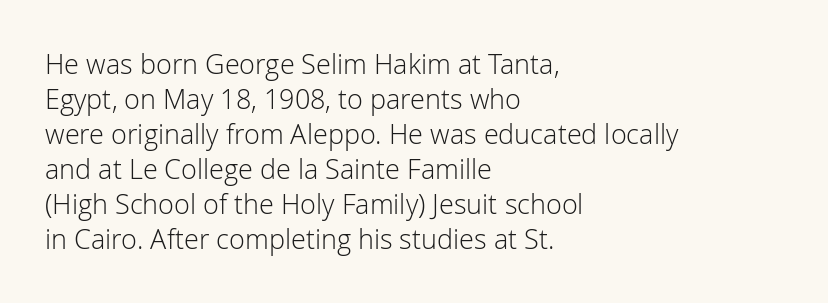
The image shows 27 px text type, upright; set left-aligned, normal line spacing (1.3x), normal letter spacing, not underlined.
